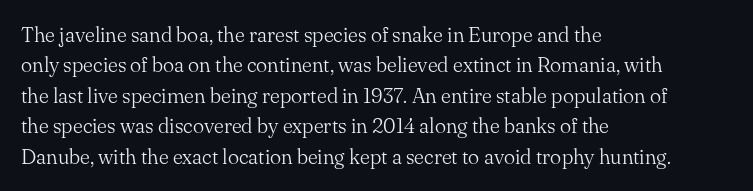
The image shows 21 px text type, upright; set left-aligned, normal line spacing (1.45x), normal letter spacing, not underlined.
